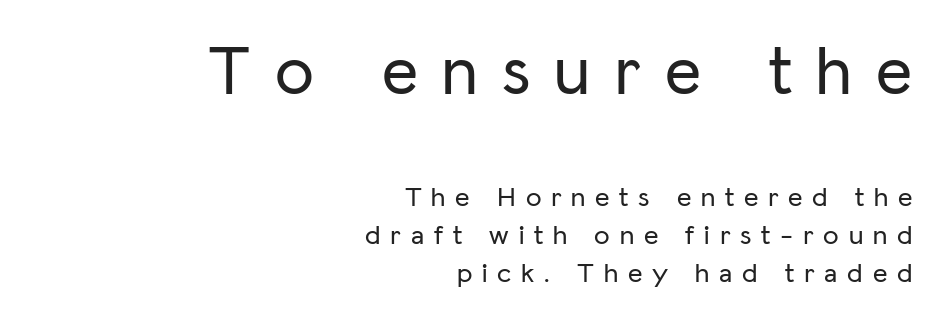
The image shows 70 px sans-serif type, upright; set right-aligned, normal line spacing (1.36x), unusually wide letter spacing (+0.35 em), not underlined; the first (top) block is 2.5x larger; low stroke contrast and a medium x-height.
